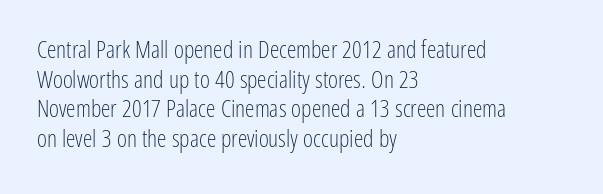
Q: Is the text bold? A: No.
Q: Is the text italic (slanted)? A: No, it is upright.
Q: Is the text underlined? A: No.
Q: How is the paragraph aligned? A: Left-aligned.
Q: Is the spacing between letters normal or unusually wide? A: Normal.
